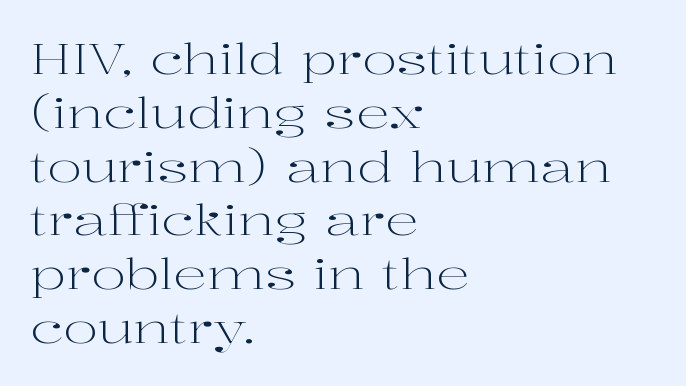
On a weight scale, this lands at 450 or below. This is roman type, the default non-slanted kind. These lines keep a tight, regular rhythm from letter to letter. This sample keeps an unexceptional amount of space between lines.
